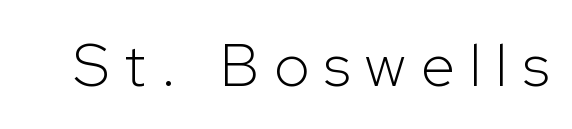
{"serif": "no", "italic": "no", "bold": "no", "weight": "light", "width": "normal", "stroke_contrast": "low", "x_height": "medium", "monospaced": "no", "underline": "no", "letter_spacing": "wide", "letter_spacing_em": 0.26, "glyph_px": 60}
